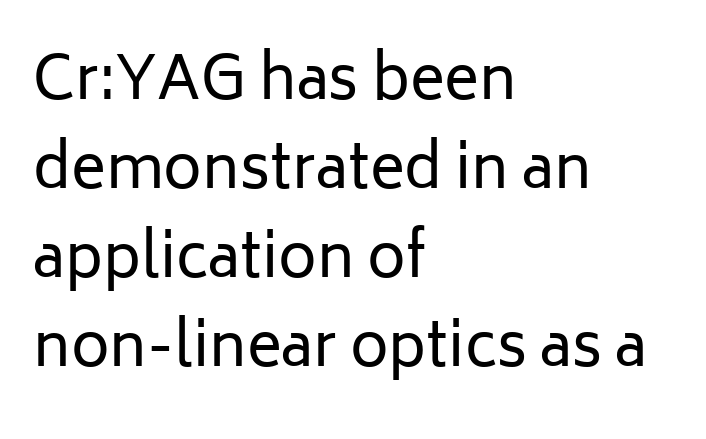
The image shows 59 px regular-weight sans-serif type, upright; set left-aligned, normal line spacing (1.51x), normal letter spacing, not underlined; low stroke contrast and a medium x-height.
